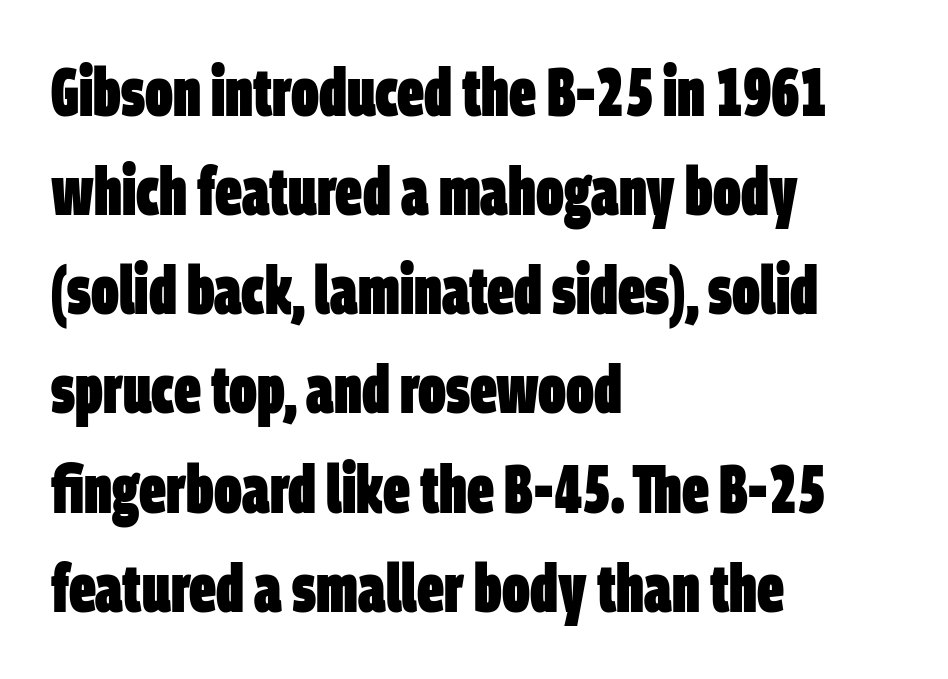
{"serif": "no", "bold": "yes", "weight": "heavy", "width": "condensed", "stroke_contrast": "low", "x_height": "large", "monospaced": "no", "underline": "no", "align": "left", "line_spacing": "normal", "line_spacing_ratio": 1.48, "letter_spacing": "normal", "letter_spacing_em": 0.0, "glyph_px": 67}
